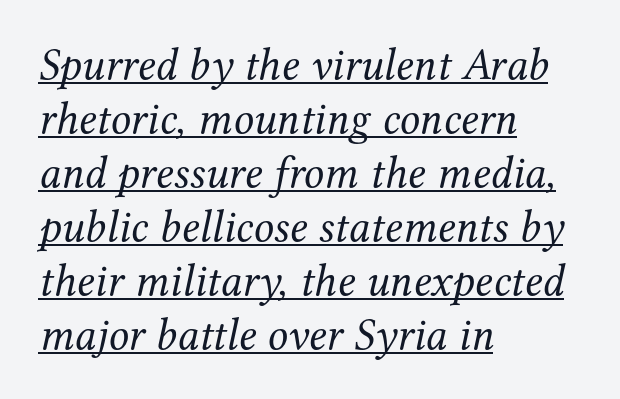
{"serif": "yes", "italic": "yes", "lean": "right", "slant_degrees": 12, "bold": "no", "weight": "regular", "width": "normal", "stroke_contrast": "medium", "x_height": "medium", "monospaced": "no", "underline": "yes", "align": "left", "line_spacing_ratio": 1.2, "letter_spacing": "normal", "letter_spacing_em": 0.0, "glyph_px": 45}
